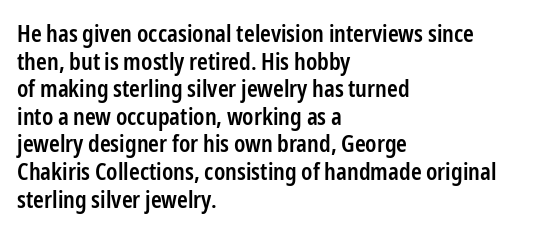
One-word summary of the alignment: left. The strokes are fattened partway — semibold, not bold. The letters stand straight up with perfectly vertical stems. The tracking reads as untouched default to a designer's eye.
